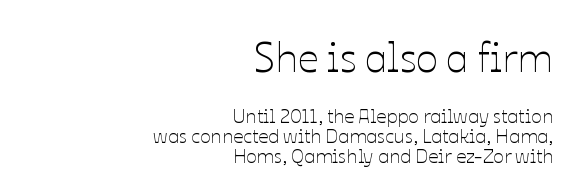
Q: Is the text bold? A: No.
Q: Is the text italic (slanted)? A: No, it is upright.
Q: Is the text underlined? A: No.
Q: How is the paragraph aligned? A: Right-aligned.
Q: Is the spacing between letters normal or unusually wide? A: Normal.
Q: Is the spacing between lines tight, normal or loose? A: Tight.
Q: Which block of text is set in a larger size, the first (top) or the second (bottom)? A: The first (top) one.
Q: Width (condensed, normal, or wide)? A: Normal.
Q: Stroke contrast? A: Low.
Q: x-height? A: Medium.
Q: Monospaced? A: No.
